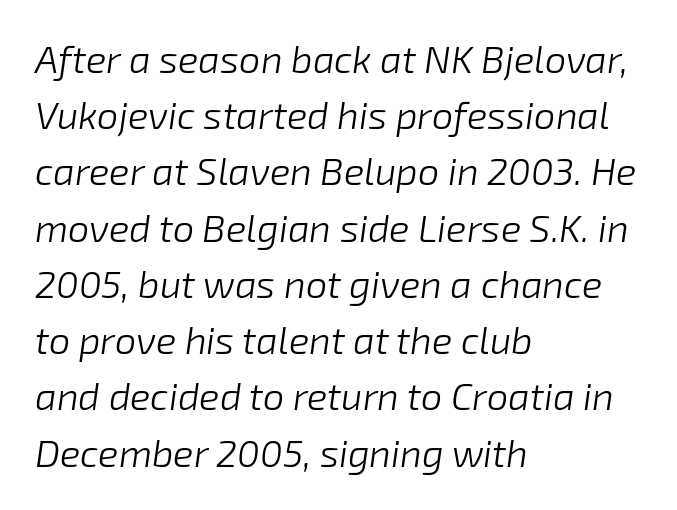
{"italic": "yes", "lean": "right", "slant_degrees": 8, "bold": "no", "weight": "light", "width": "normal", "stroke_contrast": "low", "x_height": "medium", "monospaced": "no", "underline": "no", "align": "left", "line_spacing": "normal", "line_spacing_ratio": 1.48, "letter_spacing": "normal", "letter_spacing_em": 0.0, "glyph_px": 38}
